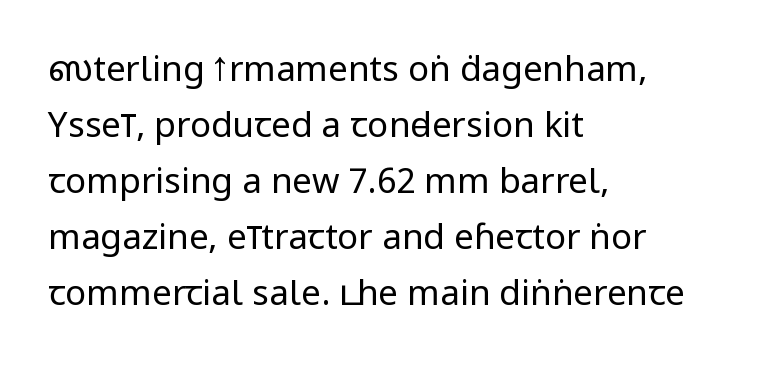
{"serif": "no", "italic": "no", "bold": "no", "weight": "regular", "width": "condensed", "stroke_contrast": "low", "x_height": "large", "monospaced": "no", "underline": "no", "align": "left", "line_spacing": "normal", "line_spacing_ratio": 1.6, "letter_spacing": "normal", "letter_spacing_em": 0.0, "glyph_px": 35}
